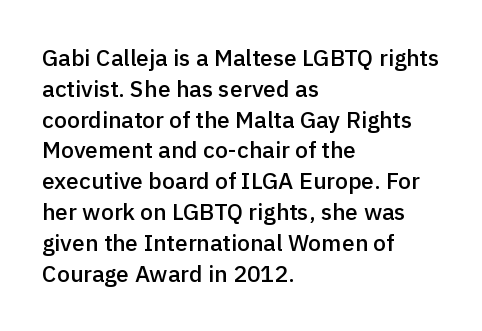
The image shows 23 px text type, upright; set left-aligned, normal line spacing (1.34x), normal letter spacing, not underlined.
